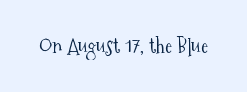
Q: Is the text bold? A: No.
Q: Is the text italic (slanted)? A: No, it is upright.
Q: Is the text underlined? A: No.
Q: Is the spacing between letters normal or unusually wide? A: Normal.
